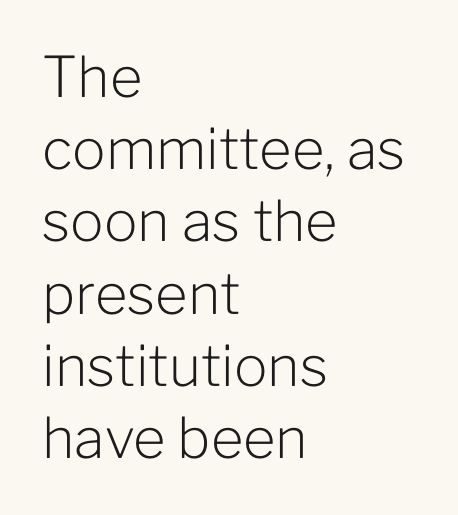
Q: Is the text bold? A: No.
Q: Is the text italic (slanted)? A: No, it is upright.
Q: Is the typeface a serif or a sans-serif typeface? A: Sans-serif.
Q: Is the text underlined? A: No.
Q: How is the paragraph aligned? A: Left-aligned.
Q: Is the spacing between letters normal or unusually wide? A: Normal.
Q: Is the spacing between lines tight, normal or loose? A: Normal.
Q: Width (condensed, normal, or wide)? A: Normal.
Q: Stroke contrast? A: Low.
Q: x-height? A: Medium.
Q: Monospaced? A: No.
